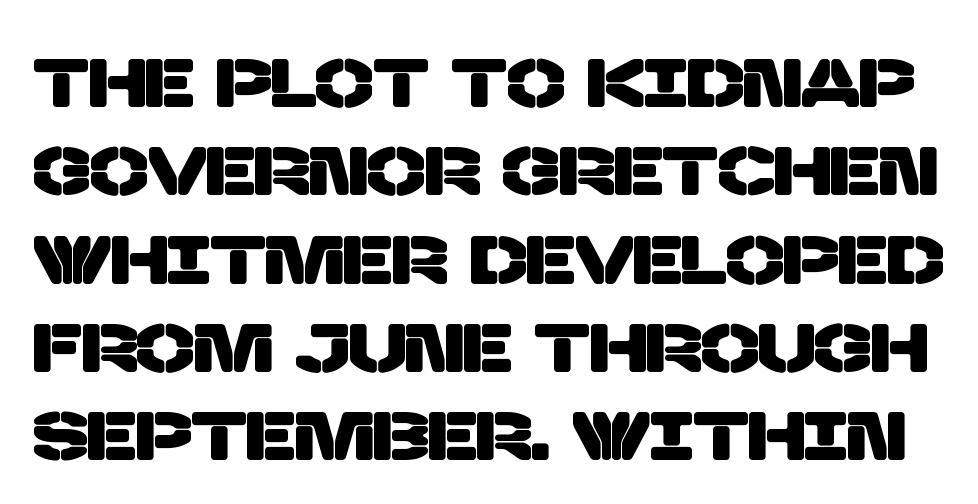
Q: Is the typeface a serif or a sans-serif typeface? A: Sans-serif.
Q: Is the text underlined? A: No.
Q: Is the spacing between letters normal or unusually wide? A: Normal.
Q: Is the spacing between lines tight, normal or loose? A: Normal.
Q: Width (condensed, normal, or wide)? A: Normal.
Q: Stroke contrast? A: Low.
Q: x-height? A: Large.
Q: Monospaced? A: No.
